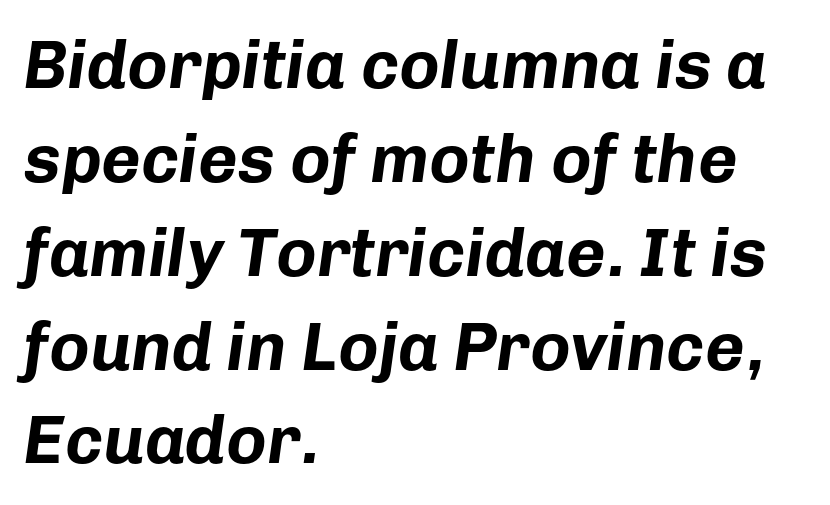
The image shows 68 px bold type, italic (leaning right); set left-aligned, normal line spacing (1.38x), normal letter spacing, not underlined; low stroke contrast and a medium x-height.
